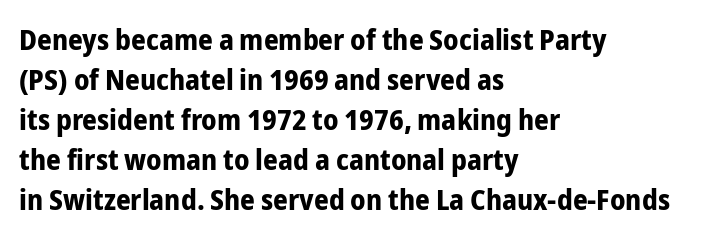
The image shows 29 px bold, condensed sans-serif type, upright; set left-aligned, normal line spacing (1.38x), normal letter spacing, not underlined; low stroke contrast and a medium x-height.
